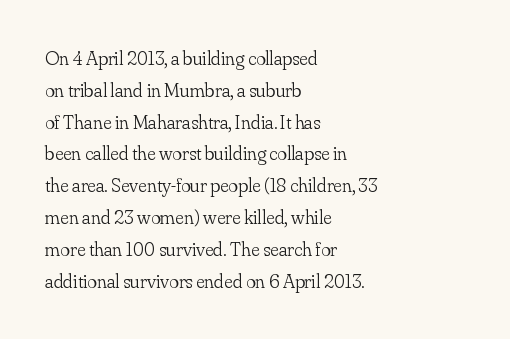
This is not heavy type; no bold has been used. Tracking here is standard; glyphs follow each other at the usual distance. Horizontal bands of white between lines are of average thickness. Underlining? Definitely not there. A student would call this left alignment; a typographer would say flush left, rag right.
